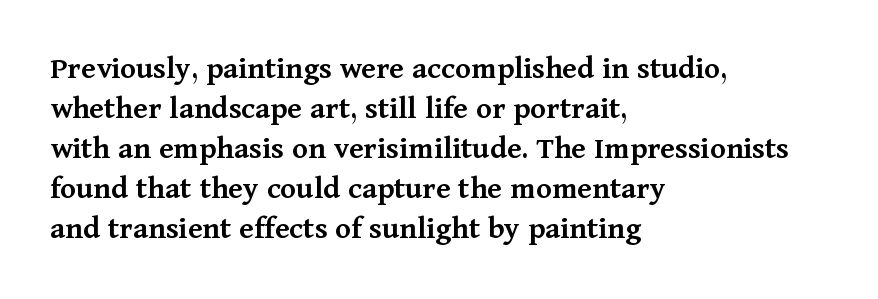
{"serif": "yes", "italic": "no", "bold": "semi", "weight": "semibold", "width": "normal", "stroke_contrast": "medium", "x_height": "medium", "monospaced": "no", "underline": "no", "align": "left", "line_spacing_ratio": 1.21, "letter_spacing": "normal", "letter_spacing_em": 0.0, "glyph_px": 33}
